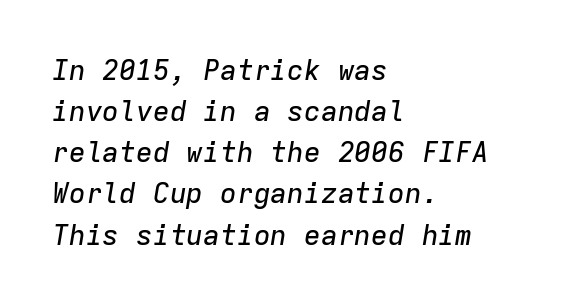
The image shows 28 px text type, italic (leaning right), monospaced; set left-aligned, normal line spacing (1.47x), normal letter spacing, not underlined; low stroke contrast and a medium x-height.
